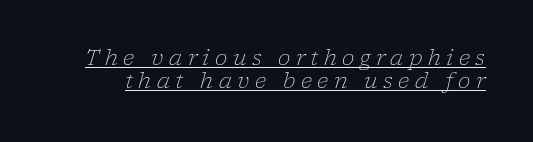
{"italic": "yes", "lean": "right", "slant_degrees": 17, "bold": "no", "underline": "yes", "line_spacing": "tight", "line_spacing_ratio": 1.11, "letter_spacing": "wide", "letter_spacing_em": 0.26, "glyph_px": 21}
